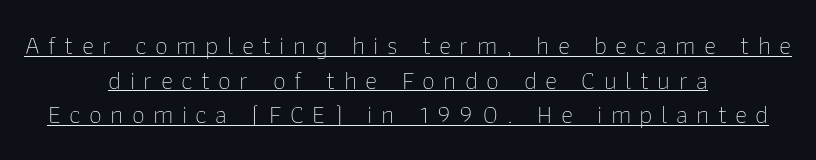
The image shows 26 px text type, upright; set centered, normal line spacing (1.33x), unusually wide letter spacing (+0.32 em), underlined.
